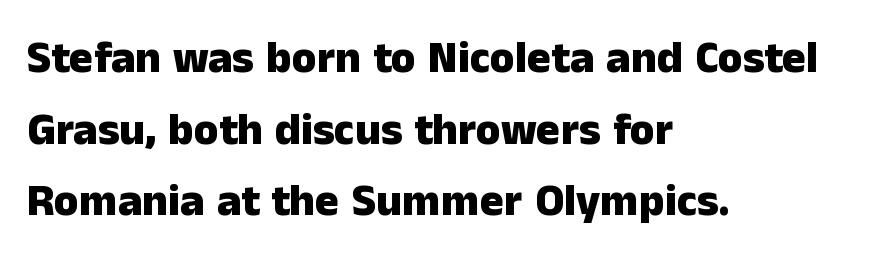
Q: Is the text bold? A: Yes.
Q: Is the text italic (slanted)? A: No, it is upright.
Q: Is the typeface a serif or a sans-serif typeface? A: Sans-serif.
Q: Is the text underlined? A: No.
Q: How is the paragraph aligned? A: Left-aligned.
Q: Is the spacing between letters normal or unusually wide? A: Normal.
Q: Is the spacing between lines tight, normal or loose? A: Normal.
Q: Width (condensed, normal, or wide)? A: Normal.
Q: Stroke contrast? A: Low.
Q: x-height? A: Medium.
Q: Monospaced? A: No.
